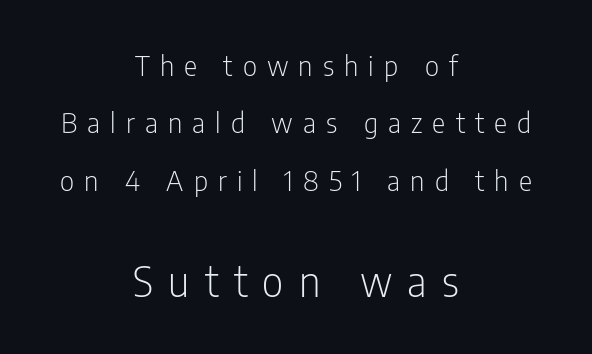
The image shows 42 px light, condensed sans-serif type, upright; set centered, loose line spacing (2.05x), unusually wide letter spacing (+0.36 em), not underlined; the second (bottom) block is 1.5x larger; low stroke contrast and a medium x-height.
